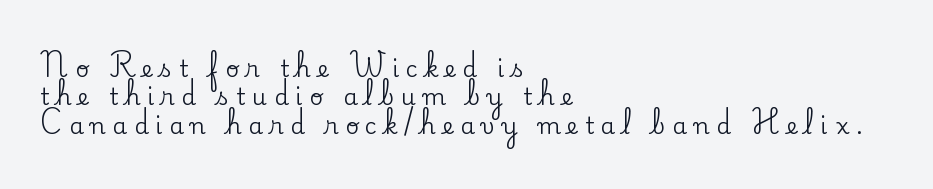
Vertical strokes here are truly vertical. Short note: letters widely spaced. Teacher's note: observe the even left margin — that is flush-left alignment. Decoration check: the copy has no underline.
